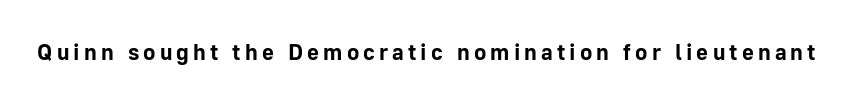
{"italic": "no", "bold": "yes", "underline": "no", "glyph_px": 23}
